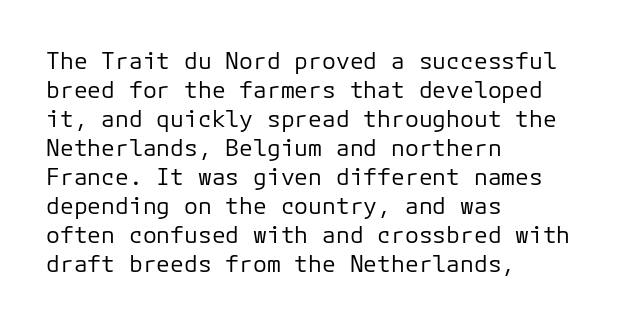
Q: Is the text bold? A: No.
Q: Is the text italic (slanted)? A: No, it is upright.
Q: Is the text underlined? A: No.
Q: How is the paragraph aligned? A: Left-aligned.
Q: Is the spacing between letters normal or unusually wide? A: Normal.
Q: Is the spacing between lines tight, normal or loose? A: Normal.
